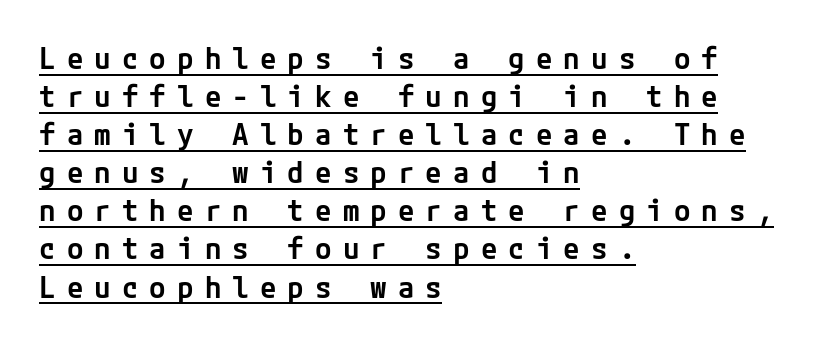
{"serif": "no", "italic": "no", "bold": "semi", "weight": "semibold", "width": "normal", "stroke_contrast": "low", "x_height": "medium", "underline": "yes", "align": "left", "line_spacing": "normal", "line_spacing_ratio": 1.27, "letter_spacing": "wide", "letter_spacing_em": 0.37, "glyph_px": 30}
